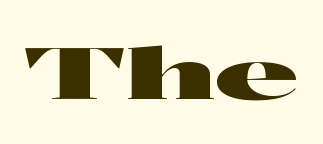
Q: Is the text italic (slanted)? A: No, it is upright.
Q: Is the typeface a serif or a sans-serif typeface? A: Sans-serif.
Q: Is the text underlined? A: No.
Q: Is the spacing between letters normal or unusually wide? A: Normal.
Q: Width (condensed, normal, or wide)? A: Wide.
Q: Stroke contrast? A: High.
Q: x-height? A: Medium.
Q: Monospaced? A: No.
